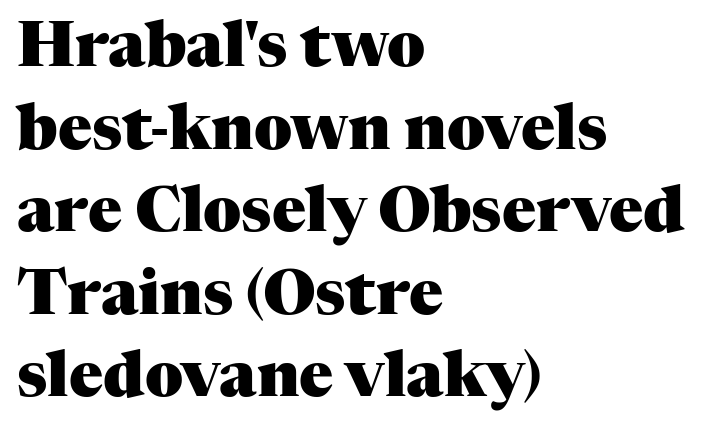
Q: Is the text bold? A: Yes.
Q: Is the text italic (slanted)? A: No, it is upright.
Q: Is the typeface a serif or a sans-serif typeface? A: Serif.
Q: Is the text underlined? A: No.
Q: How is the paragraph aligned? A: Left-aligned.
Q: Is the spacing between letters normal or unusually wide? A: Normal.
Q: Is the spacing between lines tight, normal or loose? A: Normal.
Q: Width (condensed, normal, or wide)? A: Normal.
Q: Stroke contrast? A: Medium.
Q: x-height? A: Medium.
Q: Monospaced? A: No.
